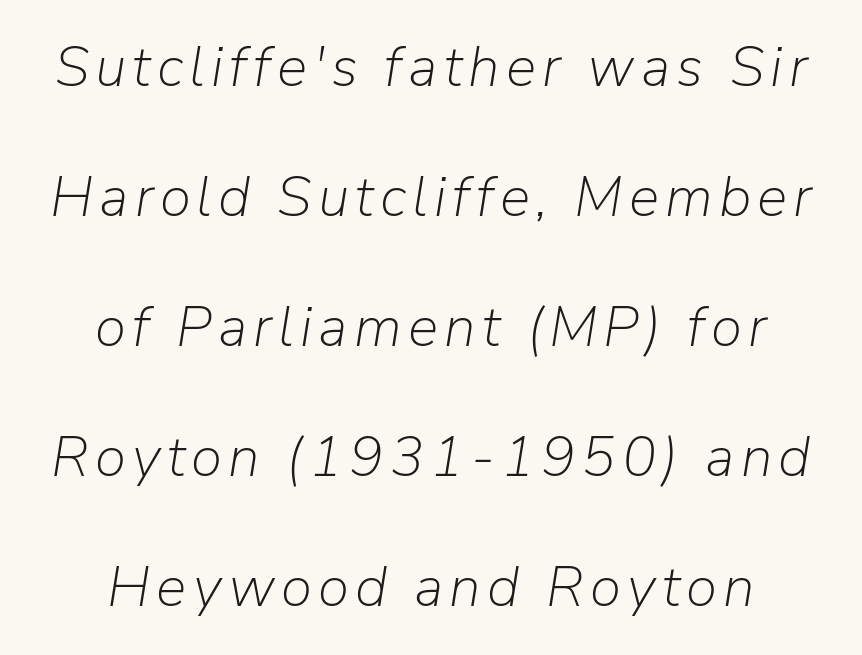
{"italic": "yes", "lean": "right", "slant_degrees": 9, "bold": "no", "weight": "light", "width": "normal", "stroke_contrast": "low", "x_height": "medium", "monospaced": "no", "underline": "no", "align": "center", "line_spacing": "loose", "line_spacing_ratio": 2.28, "glyph_px": 57}
